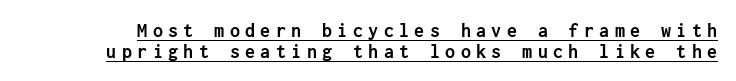
The image shows 20 px bold type, upright; set tight line spacing (1.04x), unusually wide letter spacing (+0.27 em), underlined.
